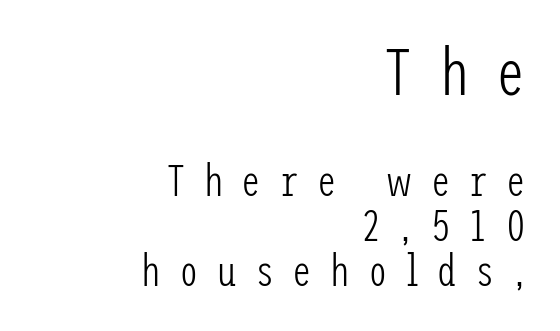
Q: Is the text bold? A: No.
Q: Is the text italic (slanted)? A: No, it is upright.
Q: Is the typeface a serif or a sans-serif typeface? A: Sans-serif.
Q: Is the text underlined? A: No.
Q: How is the paragraph aligned? A: Right-aligned.
Q: Is the spacing between letters normal or unusually wide? A: Unusually wide.
Q: Is the spacing between lines tight, normal or loose? A: Tight.
Q: Which block of text is set in a larger size, the first (top) or the second (bottom)? A: The first (top) one.
Q: Width (condensed, normal, or wide)? A: Condensed.
Q: Stroke contrast? A: Low.
Q: x-height? A: Medium.
